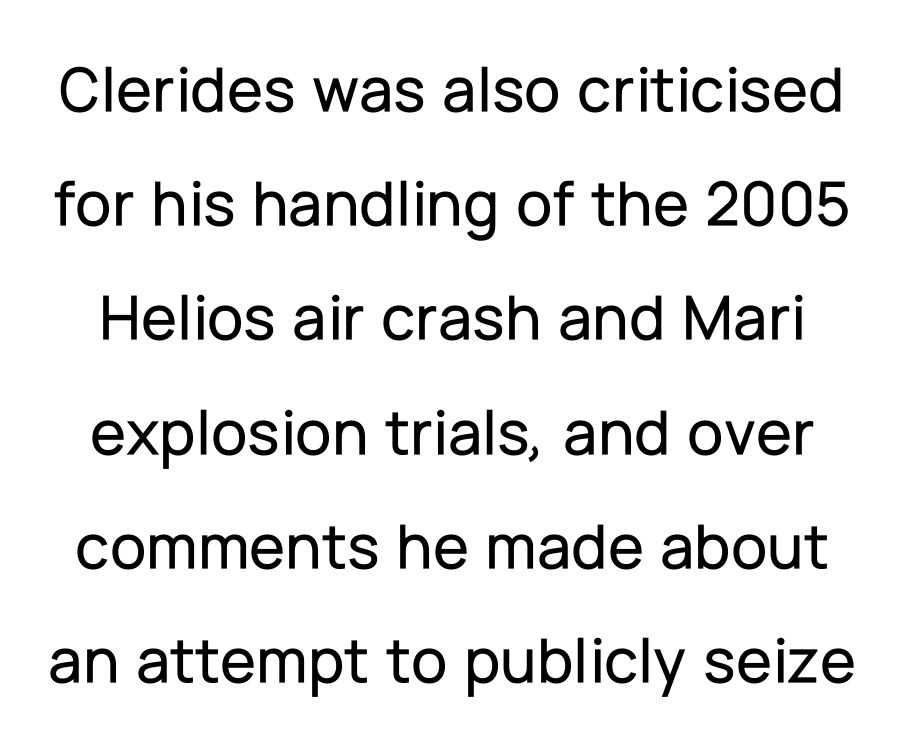
Spacing verdict: proportional, widths tailored to each character. Nope, not italic — everything's standing straight. Nobody touched the tracking dial on this one. Regarding serifs, this sample does without them. Lines of text with bare space underneath.
